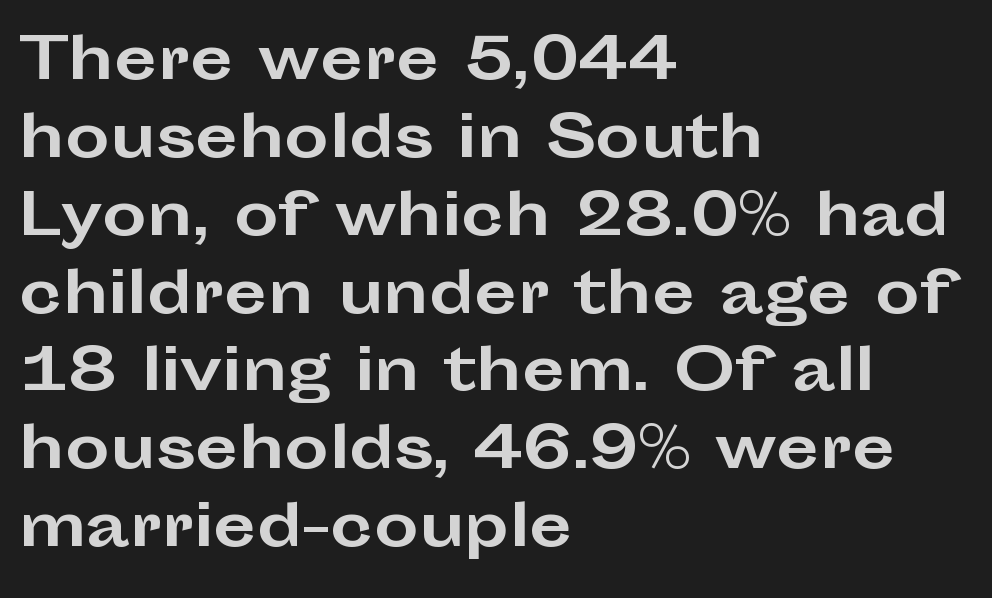
{"serif": "no", "italic": "no", "bold": "yes", "weight": "bold", "width": "wide", "stroke_contrast": "low", "x_height": "medium", "monospaced": "no", "underline": "no", "align": "left", "line_spacing": "normal", "line_spacing_ratio": 1.39, "letter_spacing": "normal", "letter_spacing_em": 0.0, "glyph_px": 56}
